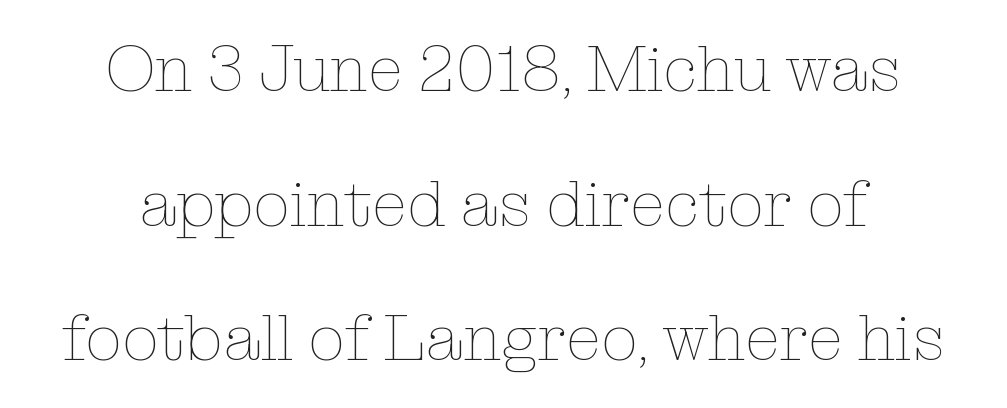
{"italic": "no", "bold": "no", "weight": "thin", "width": "normal", "stroke_contrast": "low", "x_height": "medium", "monospaced": "no", "underline": "no", "align": "center", "line_spacing": "loose", "line_spacing_ratio": 2.07, "letter_spacing": "normal", "letter_spacing_em": 0.0, "glyph_px": 65}
